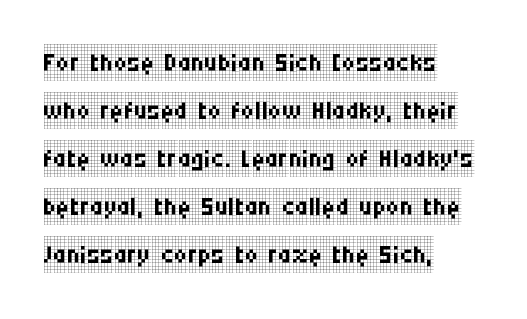
The image shows 37 px regular-weight, condensed serif type, upright; set left-aligned, normal line spacing (1.3x), normal letter spacing, not underlined; low stroke contrast and a large x-height.
